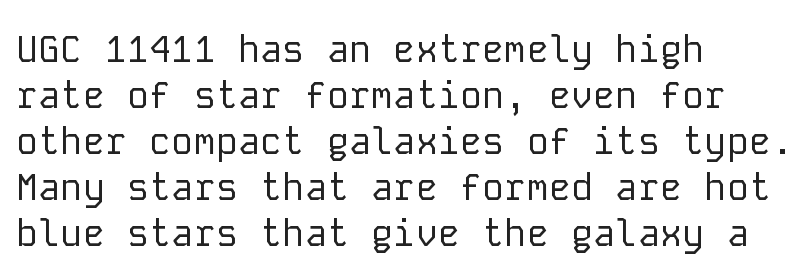
Honestly, the letter spacing is just normal — you wouldn't notice it. Which margin do the lines hug? The left one — the right edge is uneven. Bold? No — there's no thickening of the strokes. Spacing verdict: monospaced, one width for all characters. The text was rendered using a sans face with plain stroke endings.
